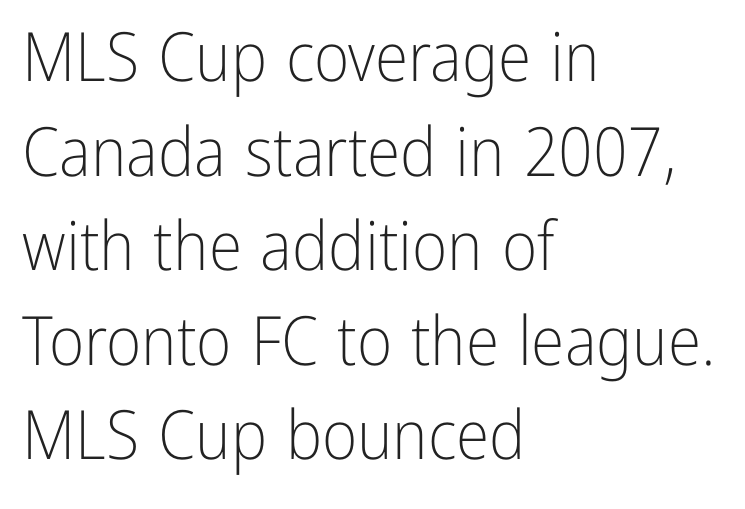
Do the characters align in a grid? No, the font is proportional. Words float on clear page, feet unadorned. No heavy texture on the line: the type isn't bold. I'd call this a sans setting — the letters go barefoot. In terms of letterspacing, this is plain default setting.
